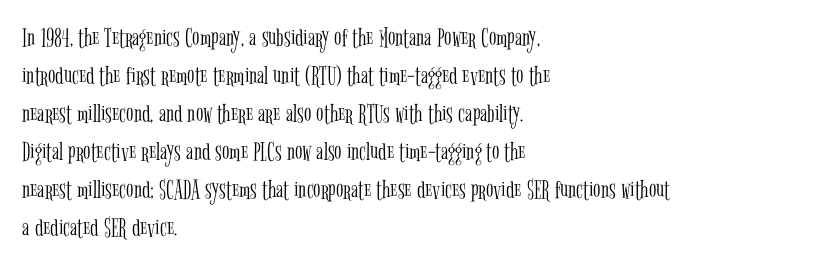
Q: Is the text bold? A: No.
Q: Is the text italic (slanted)? A: No, it is upright.
Q: Is the text underlined? A: No.
Q: How is the paragraph aligned? A: Left-aligned.
Q: Is the spacing between letters normal or unusually wide? A: Normal.
Q: Is the spacing between lines tight, normal or loose? A: Normal.
